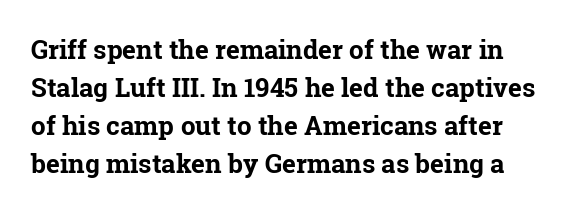
Q: Is the text bold? A: Yes.
Q: Is the text italic (slanted)? A: No, it is upright.
Q: Is the text underlined? A: No.
Q: Is the spacing between letters normal or unusually wide? A: Normal.
Q: Is the spacing between lines tight, normal or loose? A: Normal.
